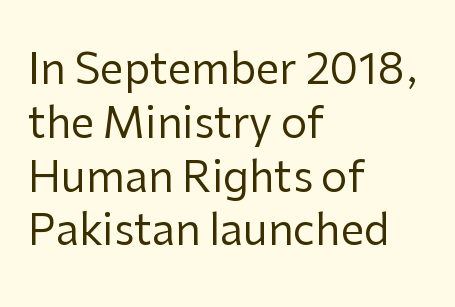
{"serif": "no", "italic": "no", "bold": "no", "weight": "regular", "width": "normal", "stroke_contrast": "low", "x_height": "medium", "monospaced": "no", "underline": "no", "align": "left", "line_spacing": "normal", "line_spacing_ratio": 1.28, "letter_spacing": "normal", "letter_spacing_em": 0.0, "glyph_px": 42}
